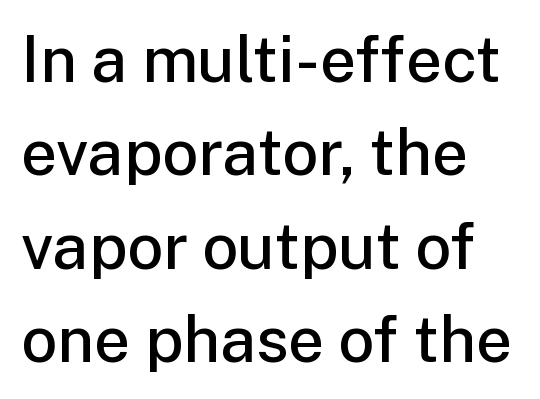
The image shows 64 px semibold sans-serif type, upright; set left-aligned, normal line spacing (1.46x), normal letter spacing, not underlined; low stroke contrast and a medium x-height.
